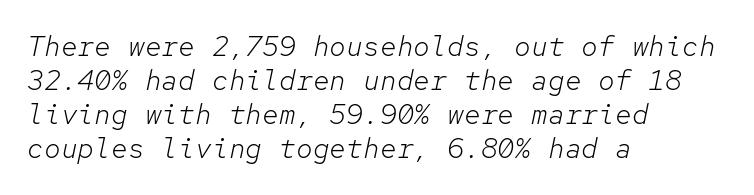
Q: Is the text bold? A: No.
Q: Is the text italic (slanted)? A: Yes, it leans right by about 12 degrees.
Q: Is the text underlined? A: No.
Q: How is the paragraph aligned? A: Left-aligned.
Q: Is the spacing between letters normal or unusually wide? A: Normal.
Q: Width (condensed, normal, or wide)? A: Normal.
Q: Stroke contrast? A: Low.
Q: x-height? A: Medium.
Q: Monospaced? A: Yes.
